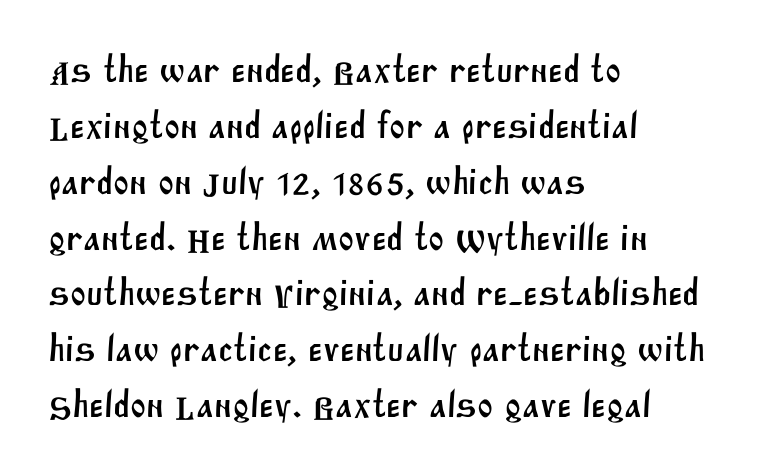
Q: Is the typeface a serif or a sans-serif typeface? A: Sans-serif.
Q: Is the text underlined? A: No.
Q: How is the paragraph aligned? A: Left-aligned.
Q: Is the spacing between letters normal or unusually wide? A: Normal.
Q: Is the spacing between lines tight, normal or loose? A: Normal.
Q: Width (condensed, normal, or wide)? A: Normal.
Q: Stroke contrast? A: Medium.
Q: x-height? A: Large.
Q: Monospaced? A: No.
